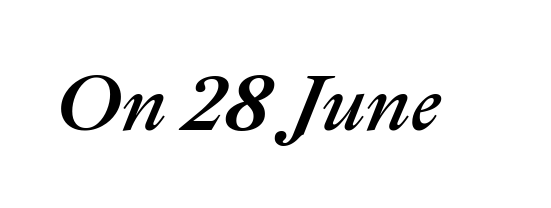
Q: Is the text italic (slanted)? A: Yes, it leans right by about 22 degrees.
Q: Is the text underlined? A: No.
Q: Is the spacing between letters normal or unusually wide? A: Normal.
Q: Width (condensed, normal, or wide)? A: Normal.
Q: Stroke contrast? A: Medium.
Q: x-height? A: Medium.
Q: Monospaced? A: No.
